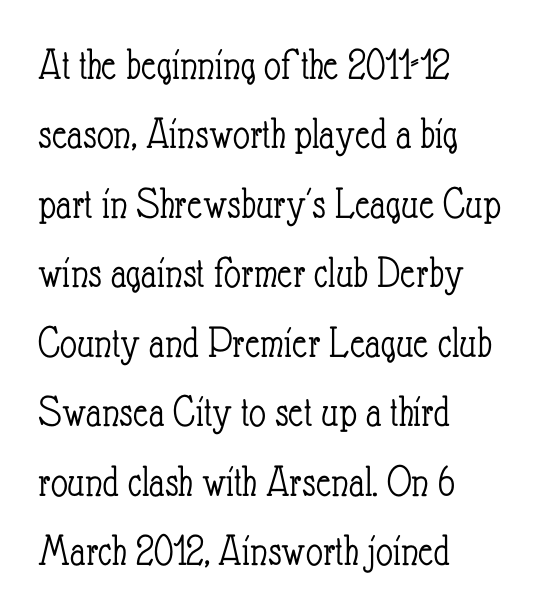
Q: Is the text bold? A: No.
Q: Is the text italic (slanted)? A: No, it is upright.
Q: Is the text underlined? A: No.
Q: How is the paragraph aligned? A: Left-aligned.
Q: Is the spacing between letters normal or unusually wide? A: Normal.
Q: Is the spacing between lines tight, normal or loose? A: Normal.
Q: Width (condensed, normal, or wide)? A: Condensed.
Q: Stroke contrast? A: Low.
Q: x-height? A: Small.
Q: Monospaced? A: No.
